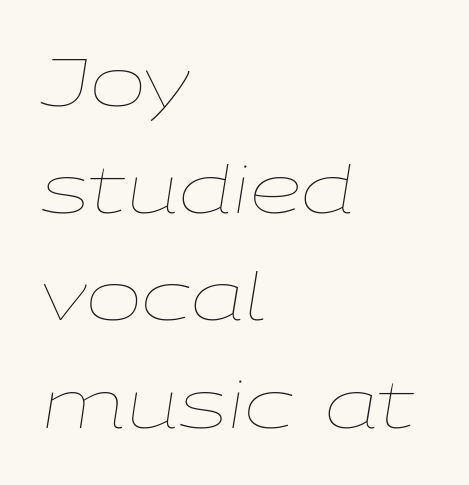
Q: Is the text bold? A: No.
Q: Is the text italic (slanted)? A: Yes, it leans right by about 9 degrees.
Q: Is the text underlined? A: No.
Q: How is the paragraph aligned? A: Left-aligned.
Q: Is the spacing between letters normal or unusually wide? A: Normal.
Q: Is the spacing between lines tight, normal or loose? A: Normal.
Q: Width (condensed, normal, or wide)? A: Wide.
Q: Stroke contrast? A: Low.
Q: x-height? A: Medium.
Q: Monospaced? A: No.
